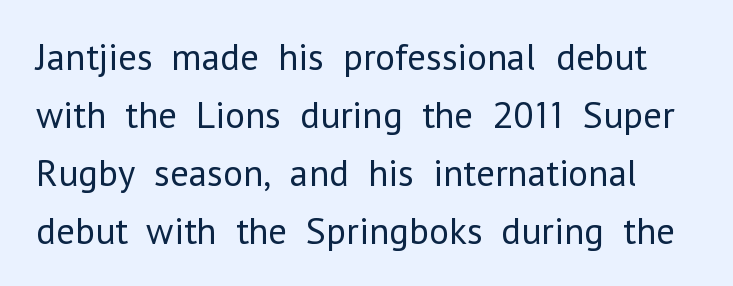
Q: Is the text bold? A: No.
Q: Is the text italic (slanted)? A: No, it is upright.
Q: Is the typeface a serif or a sans-serif typeface? A: Sans-serif.
Q: Is the text underlined? A: No.
Q: Is the spacing between letters normal or unusually wide? A: Normal.
Q: Is the spacing between lines tight, normal or loose? A: Normal.
Q: Width (condensed, normal, or wide)? A: Normal.
Q: Stroke contrast? A: Low.
Q: x-height? A: Medium.
Q: Monospaced? A: No.
